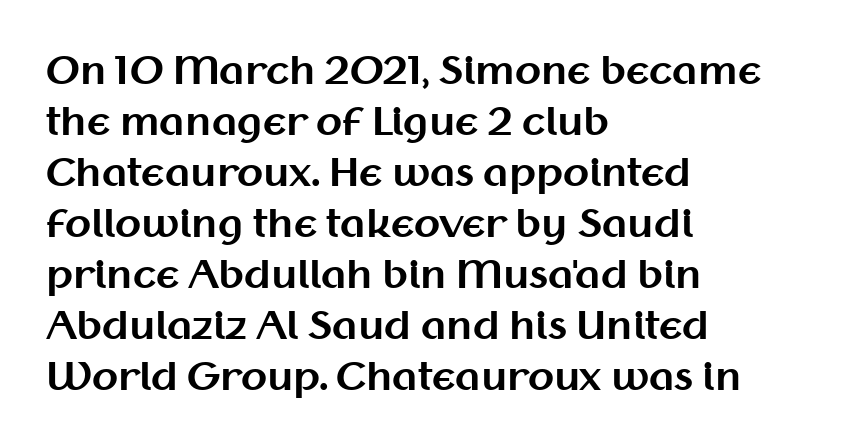
Look at the stroke-to-counter ratio: heavy, a bold. This sample keeps an unexceptional amount of space between lines. The line texture is even and compact thanks to regular tracking. A classic flush-left, rag-right setting is used for this passage. These lines are rendered in a variable-pitch font.
